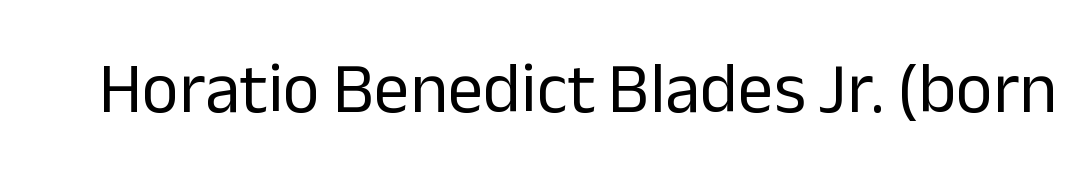
{"serif": "no", "italic": "no", "bold": "no", "weight": "regular", "width": "normal", "stroke_contrast": "low", "x_height": "medium", "monospaced": "no", "underline": "no", "letter_spacing": "normal", "letter_spacing_em": 0.0, "glyph_px": 71}
